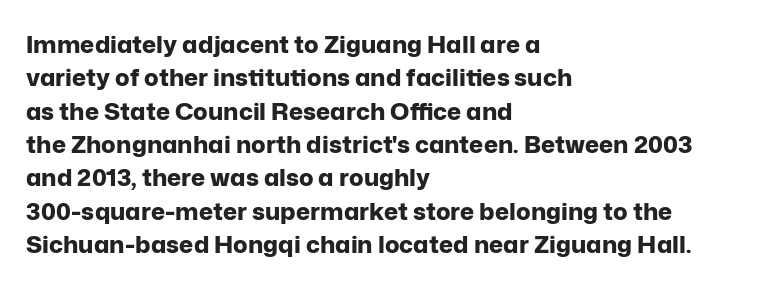
{"italic": "no", "bold": "yes", "underline": "no", "align": "left", "line_spacing": "normal", "line_spacing_ratio": 1.39, "letter_spacing": "normal", "letter_spacing_em": 0.0, "glyph_px": 24}
